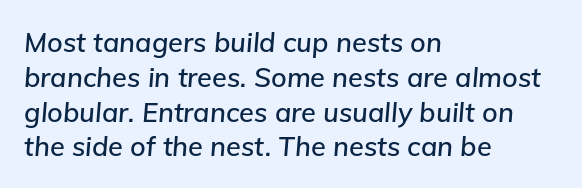
The image shows 27 px text type, italic (leaning right); set left-aligned, normal line spacing (1.29x), normal letter spacing, not underlined.
